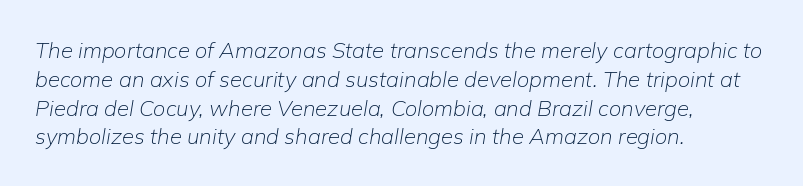
Q: Is the text bold? A: No.
Q: Is the text italic (slanted)? A: Yes, it leans right by about 9 degrees.
Q: Is the text underlined? A: No.
Q: How is the paragraph aligned? A: Left-aligned.
Q: Is the spacing between letters normal or unusually wide? A: Normal.
Q: Is the spacing between lines tight, normal or loose? A: Normal.
